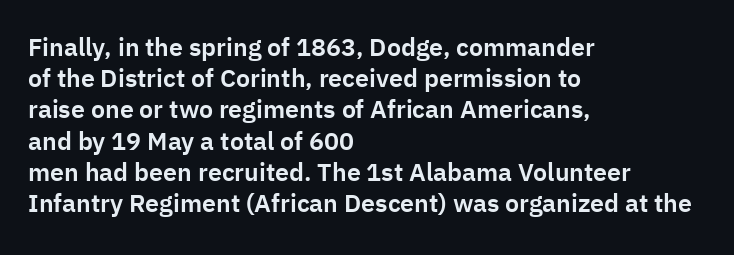
Q: Is the text italic (slanted)? A: No, it is upright.
Q: Is the text underlined? A: No.
Q: How is the paragraph aligned? A: Left-aligned.
Q: Is the spacing between letters normal or unusually wide? A: Normal.
Q: Is the spacing between lines tight, normal or loose? A: Normal.
